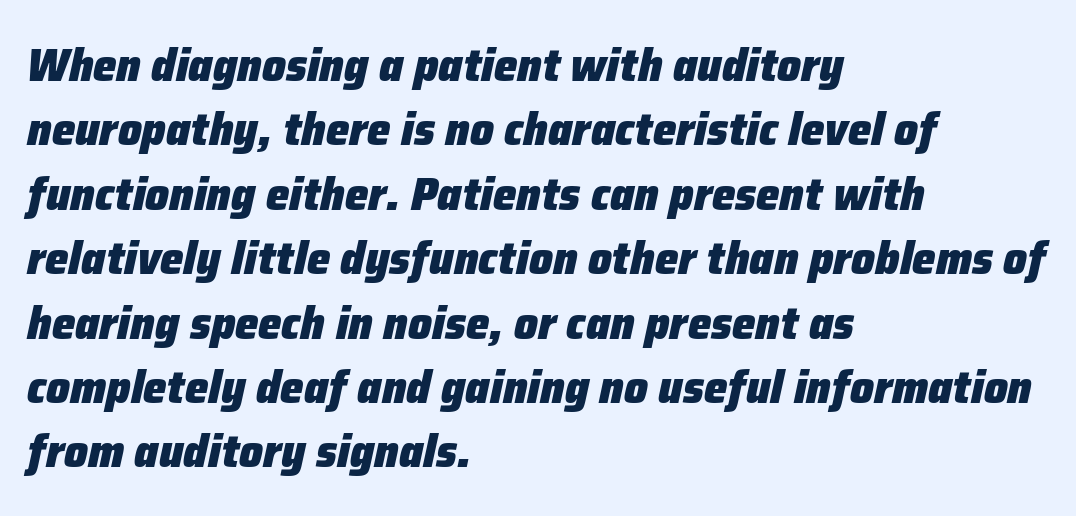
{"italic": "yes", "lean": "right", "slant_degrees": 12, "bold": "yes", "weight": "heavy", "width": "normal", "stroke_contrast": "low", "x_height": "medium", "monospaced": "no", "underline": "no", "align": "left", "line_spacing": "normal", "line_spacing_ratio": 1.37, "letter_spacing": "normal", "letter_spacing_em": 0.0, "glyph_px": 47}
